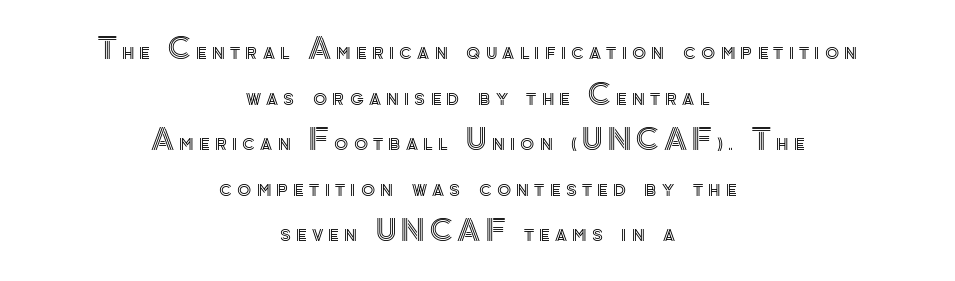
The image shows 29 px text type, upright; set centered, normal line spacing (1.57x), not underlined; a small x-height.
